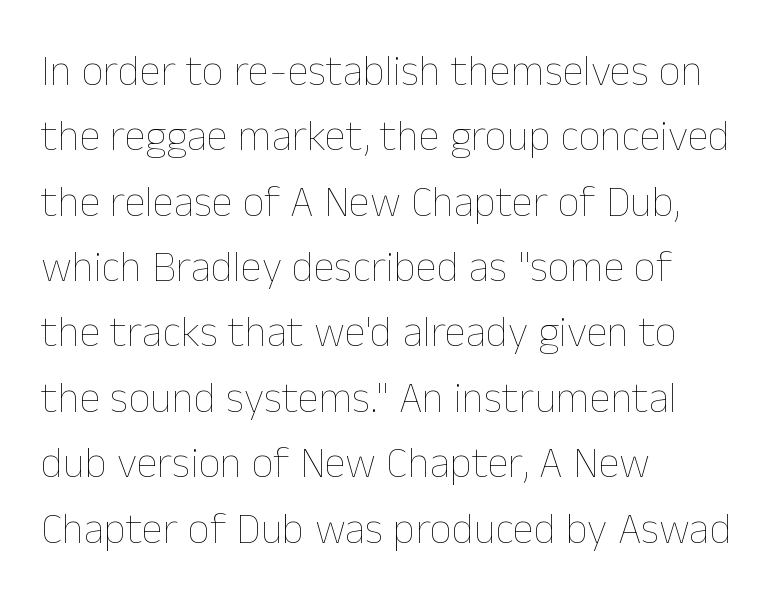
Q: Is the text bold? A: No.
Q: Is the text italic (slanted)? A: No, it is upright.
Q: Is the text underlined? A: No.
Q: How is the paragraph aligned? A: Left-aligned.
Q: Is the spacing between letters normal or unusually wide? A: Normal.
Q: Is the spacing between lines tight, normal or loose? A: Normal.
Q: Width (condensed, normal, or wide)? A: Normal.
Q: Stroke contrast? A: Low.
Q: x-height? A: Medium.
Q: Monospaced? A: No.
